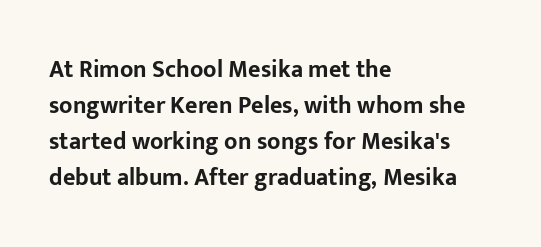
Q: Is the text bold? A: Yes.
Q: Is the text italic (slanted)? A: No, it is upright.
Q: Is the text underlined? A: No.
Q: How is the paragraph aligned? A: Left-aligned.
Q: Is the spacing between letters normal or unusually wide? A: Normal.
Q: Is the spacing between lines tight, normal or loose? A: Normal.
